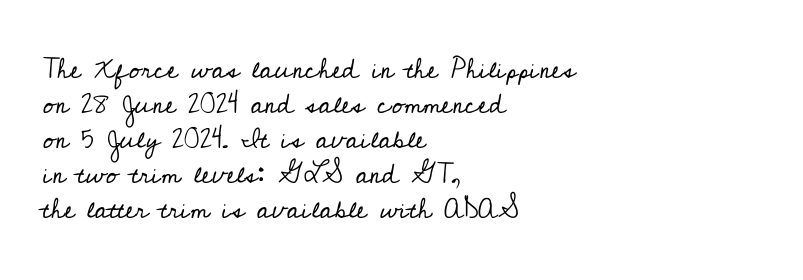
Q: Is the text bold? A: No.
Q: Is the text italic (slanted)? A: Yes.
Q: Is the typeface a serif or a sans-serif typeface? A: Serif.
Q: Is the text underlined? A: No.
Q: How is the paragraph aligned? A: Left-aligned.
Q: Is the spacing between letters normal or unusually wide? A: Normal.
Q: Is the spacing between lines tight, normal or loose? A: Normal.
Q: Width (condensed, normal, or wide)? A: Normal.
Q: Stroke contrast? A: Low.
Q: x-height? A: Small.
Q: Monospaced? A: No.
